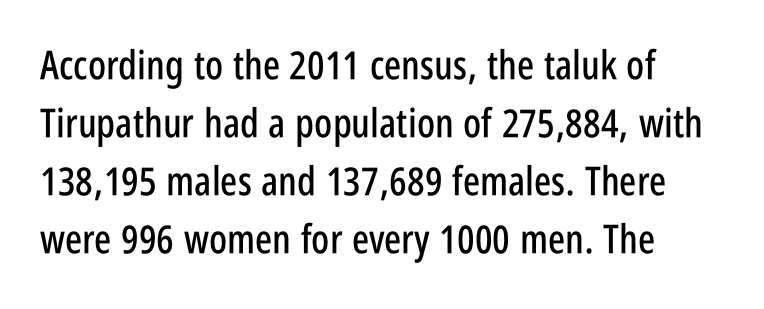
The image shows 40 px condensed sans-serif type, upright; set left-aligned, normal line spacing (1.45x), normal letter spacing, not underlined; low stroke contrast and a large x-height.
